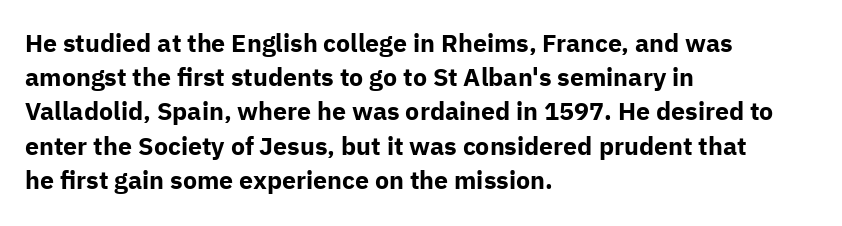
Q: Is the text bold? A: Yes.
Q: Is the text italic (slanted)? A: No, it is upright.
Q: Is the text underlined? A: No.
Q: How is the paragraph aligned? A: Left-aligned.
Q: Is the spacing between letters normal or unusually wide? A: Normal.
Q: Is the spacing between lines tight, normal or loose? A: Normal.
